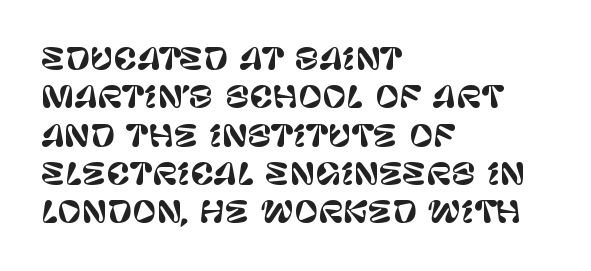
The image shows 29 px sans-serif type; set left-aligned, normal line spacing (1.32x), normal letter spacing, not underlined; low stroke contrast and a large x-height.
